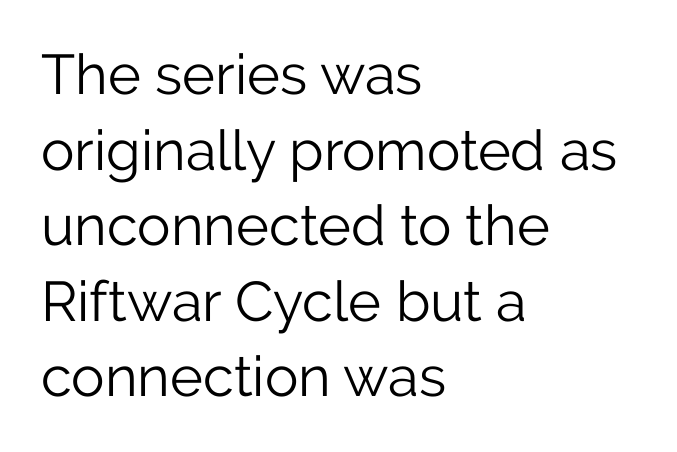
{"serif": "no", "italic": "no", "bold": "no", "weight": "light", "width": "normal", "stroke_contrast": "low", "x_height": "medium", "monospaced": "no", "underline": "no", "align": "left", "line_spacing": "normal", "line_spacing_ratio": 1.35, "letter_spacing": "normal", "letter_spacing_em": 0.0, "glyph_px": 56}
